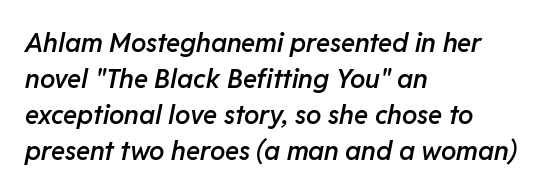
The image shows 26 px text type, italic (leaning right); set left-aligned, normal line spacing (1.38x), normal letter spacing, not underlined.
